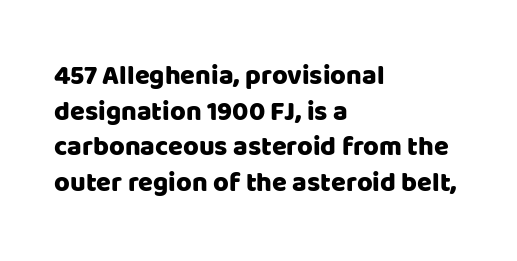
Line spacing here is normal. In terms of posture, this sample is upright. A bare baseline throughout the passage. Does the copy run flush right? No — it runs flush left. You could call the tracking neutral — neither tight nor loose.
